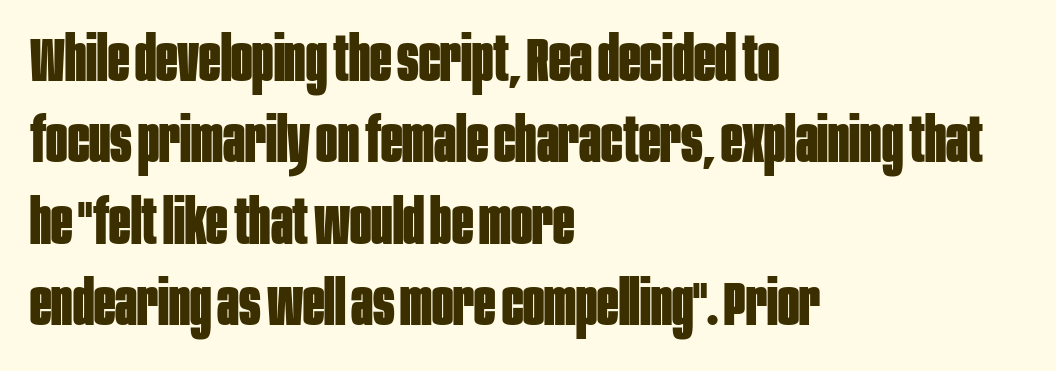
These lines sit exactly where default settings would place them. The typeface chosen for these lines omits serifs. The strip under each line holds only bare page. Set as a true bold cut, around the 700 mark. The horizontal fit of the characters is conventional and even.
